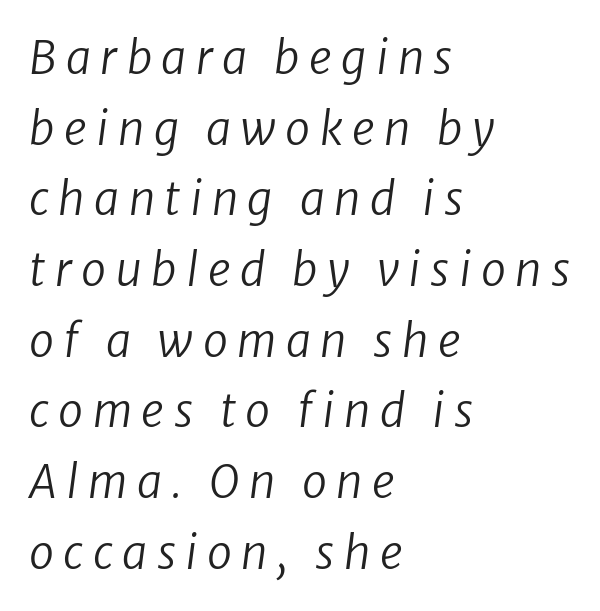
Q: Is the text bold? A: No.
Q: Is the typeface a serif or a sans-serif typeface? A: Sans-serif.
Q: Is the text underlined? A: No.
Q: How is the paragraph aligned? A: Left-aligned.
Q: Is the spacing between letters normal or unusually wide? A: Unusually wide.
Q: Is the spacing between lines tight, normal or loose? A: Normal.
Q: Width (condensed, normal, or wide)? A: Normal.
Q: Stroke contrast? A: Low.
Q: x-height? A: Medium.
Q: Monospaced? A: No.
